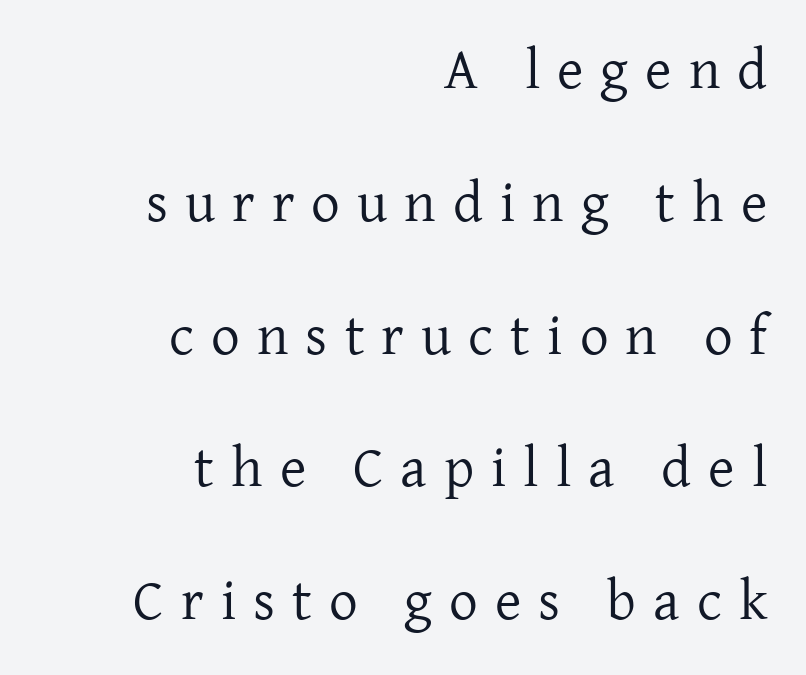
Anything drawn beneath the words? Only blank space. The vertical gap from one line to the next is large. Each letter keeps its own natural width here, so spacing adapts to shape. Spacing between characters has been opened up far beyond the box default. The paragraph has a hard right edge and a soft left edge.
